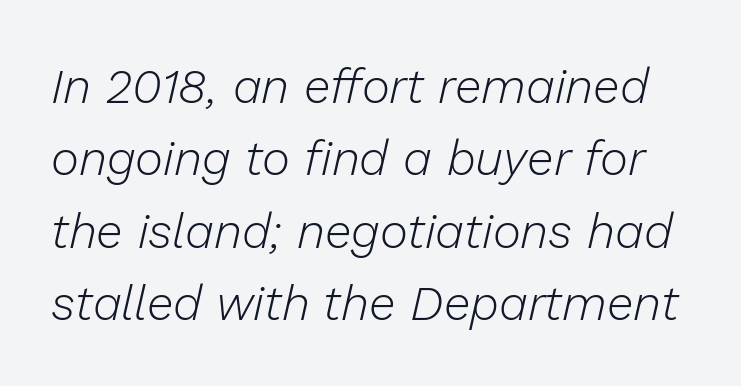
Q: Is the text bold? A: No.
Q: Is the text italic (slanted)? A: Yes, it leans right by about 13 degrees.
Q: Is the text underlined? A: No.
Q: Is the spacing between letters normal or unusually wide? A: Normal.
Q: Is the spacing between lines tight, normal or loose? A: Normal.
Q: Width (condensed, normal, or wide)? A: Normal.
Q: Stroke contrast? A: Low.
Q: x-height? A: Medium.
Q: Monospaced? A: No.
